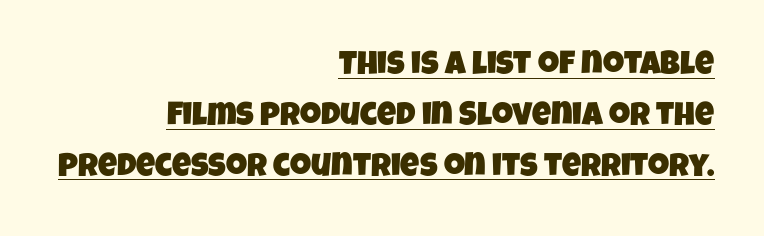
Q: Is the typeface a serif or a sans-serif typeface? A: Sans-serif.
Q: Is the text underlined? A: Yes.
Q: How is the paragraph aligned? A: Right-aligned.
Q: Is the spacing between letters normal or unusually wide? A: Normal.
Q: Is the spacing between lines tight, normal or loose? A: Normal.
Q: Width (condensed, normal, or wide)? A: Condensed.
Q: Stroke contrast? A: Low.
Q: x-height? A: Large.
Q: Monospaced? A: No.
